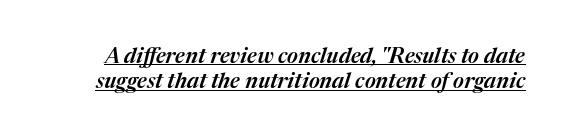
Q: Is the text italic (slanted)? A: Yes, it leans right by about 17 degrees.
Q: Is the text underlined? A: Yes.
Q: Is the spacing between letters normal or unusually wide? A: Normal.
